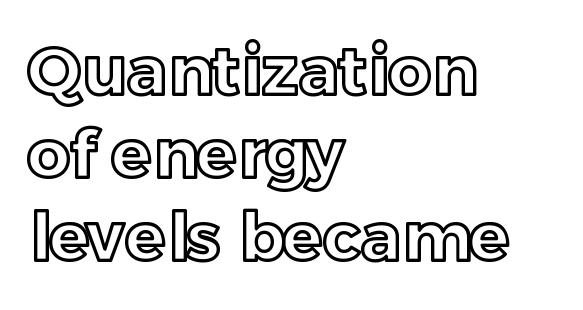
The type sits square on the baseline with zero lean. Each row of text sits above clean, open space. Glyph-to-glyph distance matches everyday printed text. Here the designer chose a conventional face with non-uniform glyph widths. Alignment: flush left.
